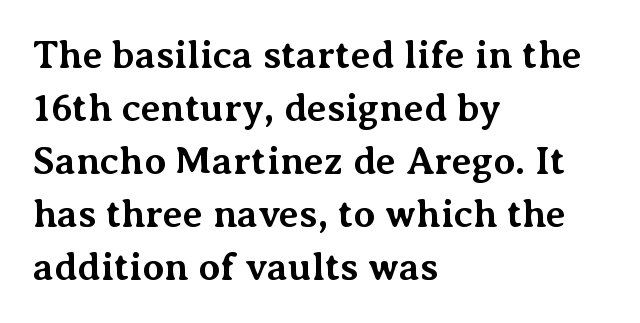
Q: Is the text bold? A: Yes.
Q: Is the text italic (slanted)? A: No, it is upright.
Q: Is the typeface a serif or a sans-serif typeface? A: Serif.
Q: Is the text underlined? A: No.
Q: How is the paragraph aligned? A: Left-aligned.
Q: Is the spacing between letters normal or unusually wide? A: Normal.
Q: Is the spacing between lines tight, normal or loose? A: Normal.
Q: Width (condensed, normal, or wide)? A: Normal.
Q: Stroke contrast? A: Medium.
Q: x-height? A: Medium.
Q: Monospaced? A: No.
